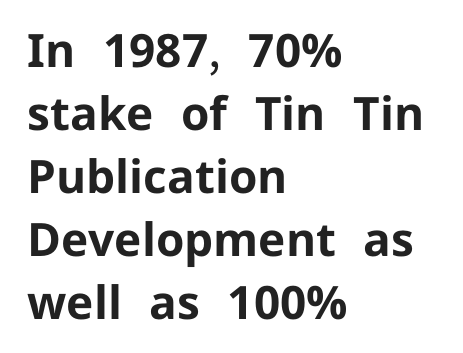
The foot of each line stays bare and open. Compared with a centered layout, this one pins lines to the left instead. Proportional: the letters do not fall into vertical columns. Type style note: lacks serifs. No extra tracking has been applied to these lines. Leading matches the norm, producing a regular column.
